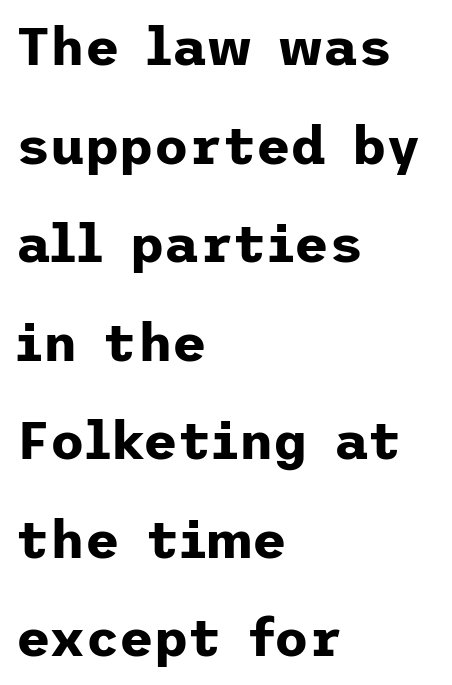
Q: Is the text bold? A: Yes.
Q: Is the text italic (slanted)? A: No, it is upright.
Q: Is the typeface a serif or a sans-serif typeface? A: Sans-serif.
Q: Is the text underlined? A: No.
Q: How is the paragraph aligned? A: Left-aligned.
Q: Is the spacing between letters normal or unusually wide? A: Normal.
Q: Width (condensed, normal, or wide)? A: Normal.
Q: Stroke contrast? A: Low.
Q: x-height? A: Medium.
